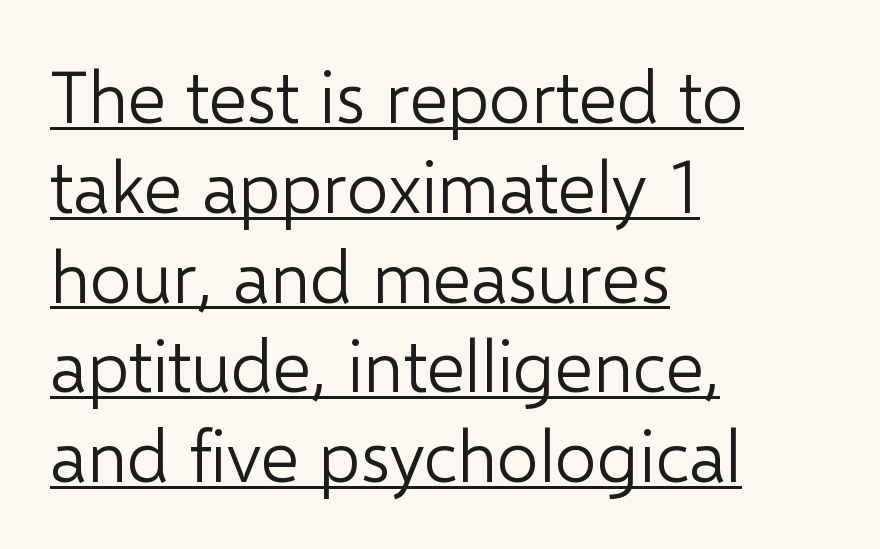
Q: Is the text bold? A: No.
Q: Is the text italic (slanted)? A: No, it is upright.
Q: Is the typeface a serif or a sans-serif typeface? A: Sans-serif.
Q: Is the text underlined? A: Yes.
Q: How is the paragraph aligned? A: Left-aligned.
Q: Is the spacing between letters normal or unusually wide? A: Normal.
Q: Width (condensed, normal, or wide)? A: Normal.
Q: Stroke contrast? A: Low.
Q: x-height? A: Medium.
Q: Monospaced? A: No.
